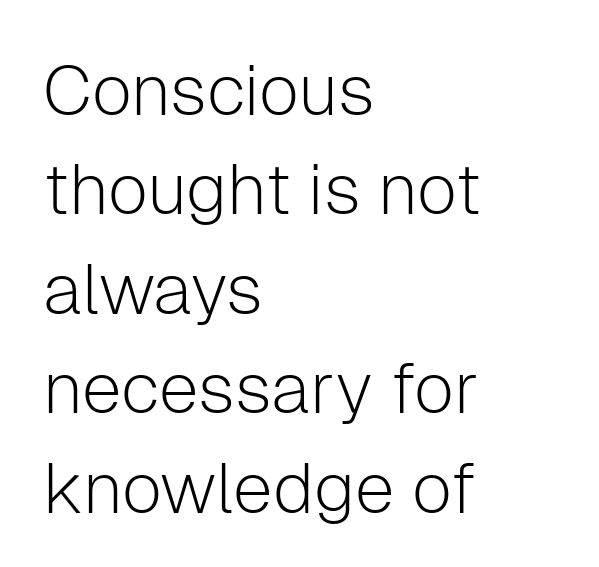
The image shows 71 px light sans-serif type, upright; set left-aligned, normal line spacing (1.4x), normal letter spacing, not underlined; low stroke contrast and a medium x-height.
